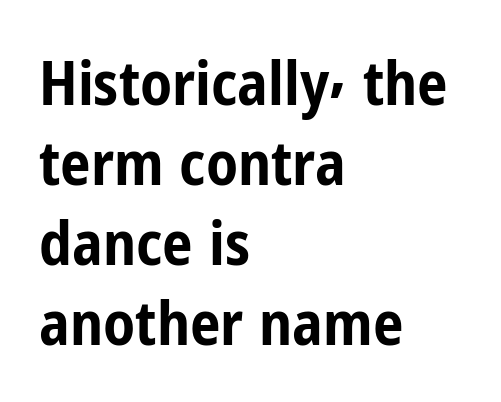
Q: Is the text bold? A: Yes.
Q: Is the text italic (slanted)? A: No, it is upright.
Q: Is the typeface a serif or a sans-serif typeface? A: Sans-serif.
Q: Is the text underlined? A: No.
Q: How is the paragraph aligned? A: Left-aligned.
Q: Is the spacing between letters normal or unusually wide? A: Normal.
Q: Is the spacing between lines tight, normal or loose? A: Normal.
Q: Width (condensed, normal, or wide)? A: Condensed.
Q: Stroke contrast? A: Low.
Q: x-height? A: Medium.
Q: Monospaced? A: No.
